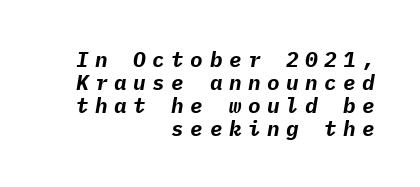
Q: Is the text bold? A: Yes.
Q: Is the text italic (slanted)? A: Yes, it leans right by about 9 degrees.
Q: Is the text underlined? A: No.
Q: How is the paragraph aligned? A: Right-aligned.
Q: Is the spacing between letters normal or unusually wide? A: Unusually wide.
Q: Is the spacing between lines tight, normal or loose? A: Tight.
